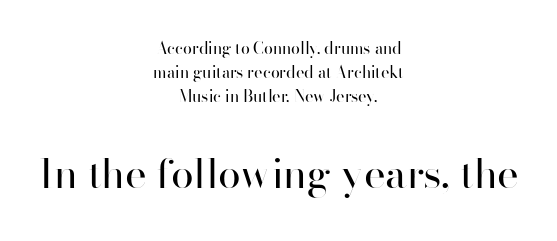
The image shows 41 px regular-weight sans-serif type, upright; set centered, normal line spacing (1.5x), normal letter spacing, not underlined; the second (bottom) block is 2.56x larger; high stroke contrast and a small x-height.
